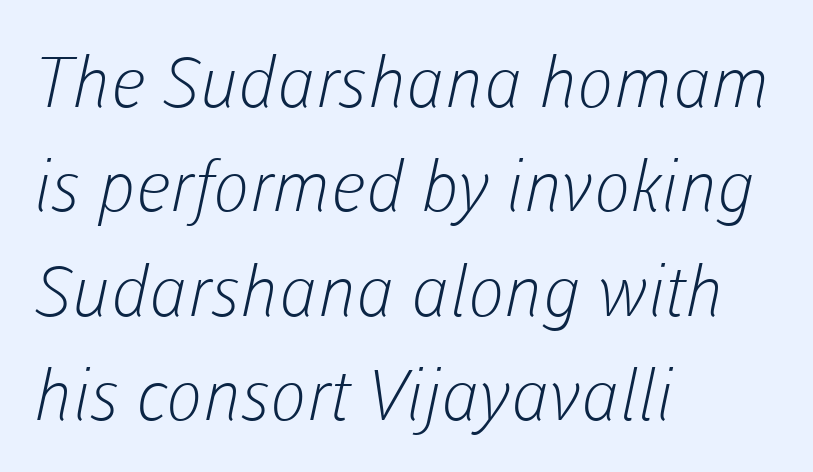
Varying glyph widths throughout — classic text-font behaviour. The face used here is a sans, in the tradition of grotesques and geometrics. Every row of glyphs begins at an identical x-position on the left. On a weight scale, this lands at 450 or below.
